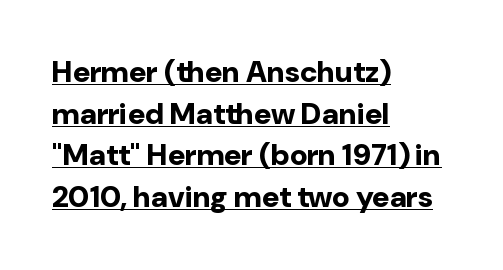
Q: Is the text bold? A: Yes.
Q: Is the text italic (slanted)? A: No, it is upright.
Q: Is the typeface a serif or a sans-serif typeface? A: Sans-serif.
Q: Is the text underlined? A: Yes.
Q: How is the paragraph aligned? A: Left-aligned.
Q: Is the spacing between letters normal or unusually wide? A: Normal.
Q: Is the spacing between lines tight, normal or loose? A: Normal.
Q: Width (condensed, normal, or wide)? A: Normal.
Q: Stroke contrast? A: Low.
Q: x-height? A: Medium.
Q: Monospaced? A: No.
